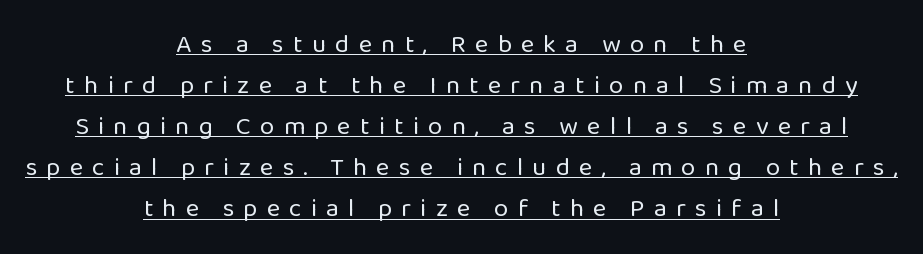
{"italic": "no", "bold": "no", "underline": "yes", "align": "center", "line_spacing": "normal", "line_spacing_ratio": 1.58, "letter_spacing": "wide", "letter_spacing_em": 0.35, "glyph_px": 26}
